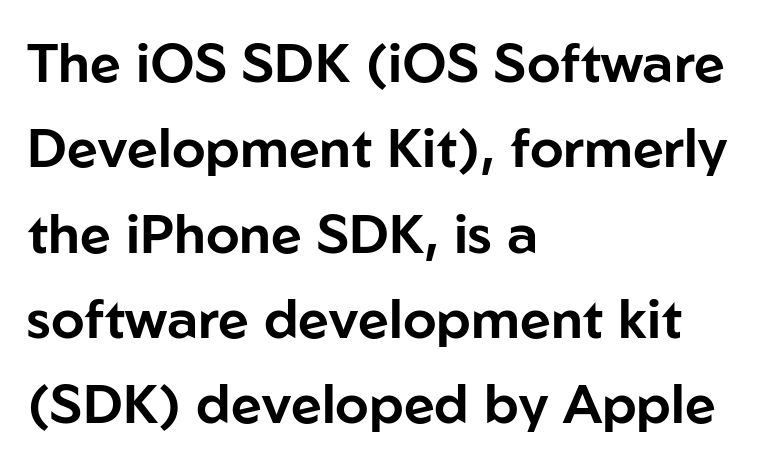
Q: Is the text italic (slanted)? A: No, it is upright.
Q: Is the typeface a serif or a sans-serif typeface? A: Sans-serif.
Q: Is the text underlined? A: No.
Q: How is the paragraph aligned? A: Left-aligned.
Q: Is the spacing between letters normal or unusually wide? A: Normal.
Q: Is the spacing between lines tight, normal or loose? A: Normal.
Q: Width (condensed, normal, or wide)? A: Normal.
Q: Stroke contrast? A: Low.
Q: x-height? A: Medium.
Q: Monospaced? A: No.
